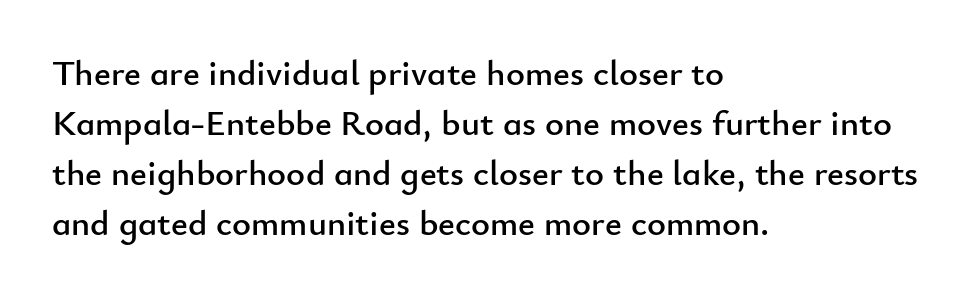
{"serif": "no", "italic": "no", "width": "normal", "stroke_contrast": "low", "x_height": "small", "monospaced": "no", "underline": "no", "align": "left", "line_spacing": "normal", "line_spacing_ratio": 1.39, "letter_spacing": "normal", "letter_spacing_em": 0.0, "glyph_px": 36}
